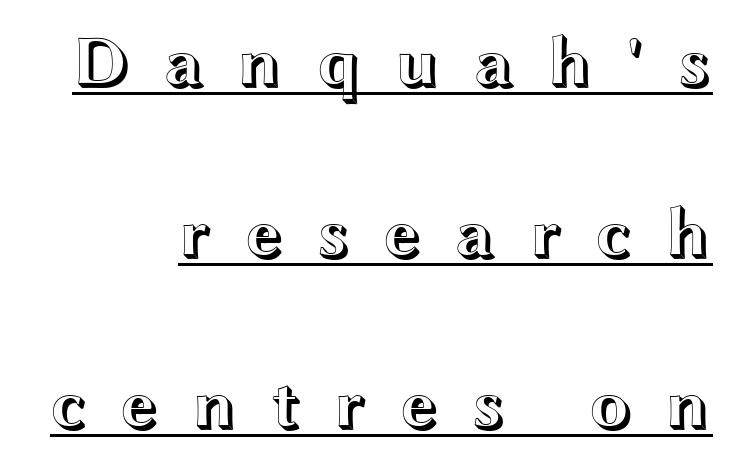
The image shows 71 px wide type, upright; set right-aligned, loose line spacing (2.41x), unusually wide letter spacing (+0.46 em), underlined; a medium x-height.
